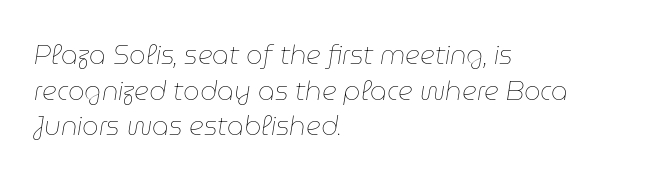
{"italic": "yes", "lean": "right", "slant_degrees": 9, "bold": "no", "underline": "no", "align": "left", "line_spacing": "normal", "line_spacing_ratio": 1.37, "letter_spacing": "normal", "letter_spacing_em": 0.0, "glyph_px": 26}
